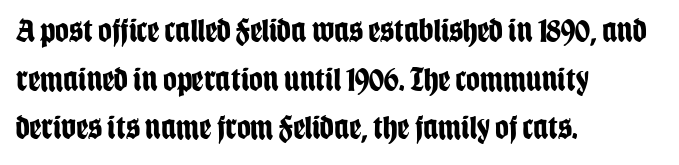
Q: Is the text bold? A: Yes.
Q: Is the text italic (slanted)? A: No, it is upright.
Q: Is the typeface a serif or a sans-serif typeface? A: Sans-serif.
Q: Is the text underlined? A: No.
Q: How is the paragraph aligned? A: Left-aligned.
Q: Is the spacing between letters normal or unusually wide? A: Normal.
Q: Is the spacing between lines tight, normal or loose? A: Normal.
Q: Width (condensed, normal, or wide)? A: Condensed.
Q: Stroke contrast? A: Low.
Q: x-height? A: Large.
Q: Monospaced? A: No.
